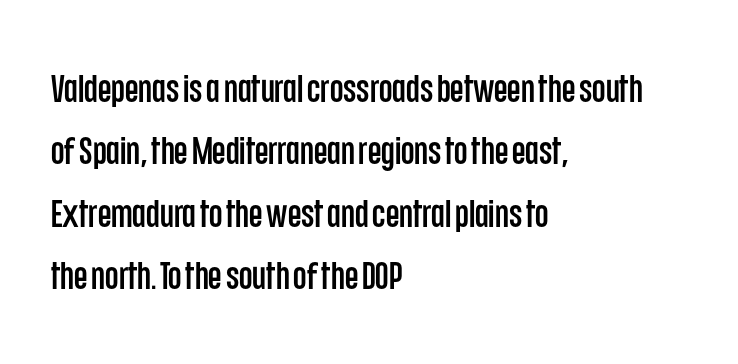
The image shows 39 px condensed sans-serif type, upright; set left-aligned, normal line spacing (1.6x), normal letter spacing, not underlined; low stroke contrast and a large x-height.
